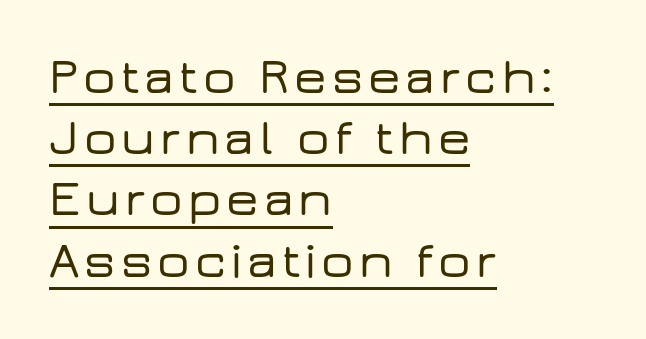
Q: Is the text italic (slanted)? A: No, it is upright.
Q: Is the typeface a serif or a sans-serif typeface? A: Sans-serif.
Q: Is the text underlined? A: Yes.
Q: How is the paragraph aligned? A: Left-aligned.
Q: Width (condensed, normal, or wide)? A: Wide.
Q: Stroke contrast? A: Low.
Q: x-height? A: Medium.
Q: Monospaced? A: No.
